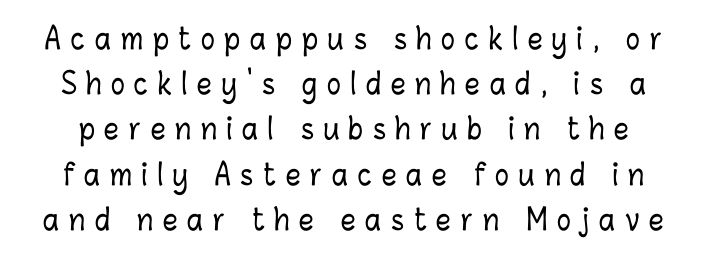
These lines are rendered in a variable-pitch font. The baseline area is clear. Notice how descenders clear the ascenders below comfortably — that's standard leading. Characters remain perfectly vertical along every line. Loose tracking; the words dissolve into strings of separated letters.
